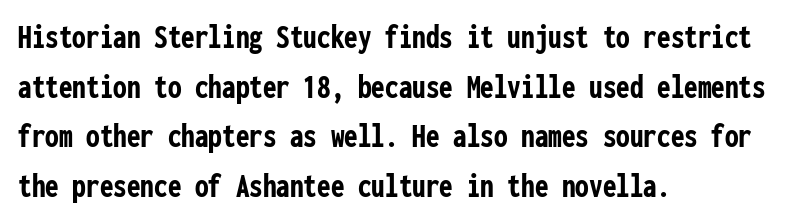
Posture: upright roman. The rows are spaced the way most documents space them. Spacing verdict: monospaced, one width for all characters. Which margin do the lines hug? The left one — the right edge is uneven. Decoration check: the copy has no underline.
